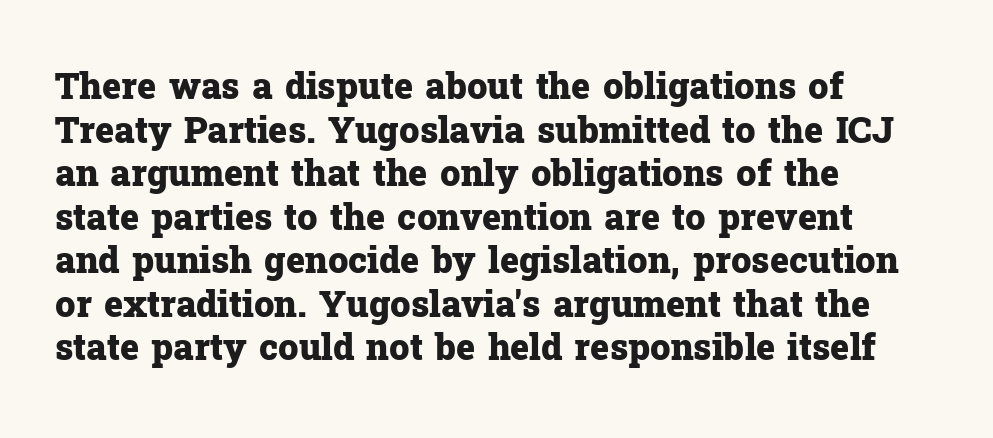
The image shows 36 px heavy serif type, upright; set left-aligned, line spacing 1.21x, normal letter spacing, not underlined; low stroke contrast and a medium x-height.
